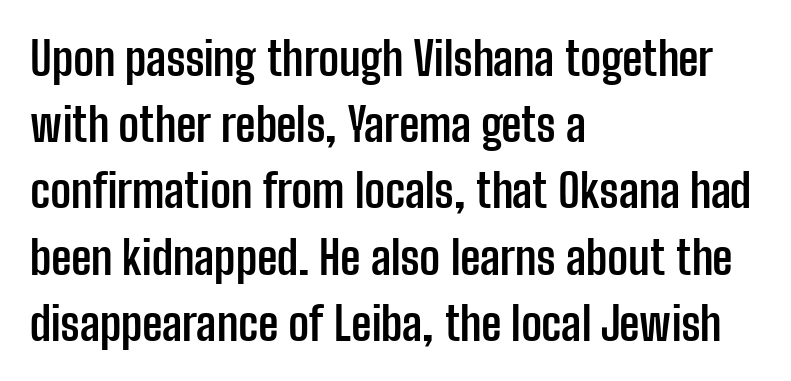
{"serif": "no", "italic": "no", "bold": "yes", "weight": "semibold", "width": "condensed", "stroke_contrast": "low", "x_height": "medium", "monospaced": "no", "underline": "no", "align": "left", "line_spacing": "normal", "line_spacing_ratio": 1.44, "letter_spacing": "normal", "letter_spacing_em": 0.0, "glyph_px": 46}
